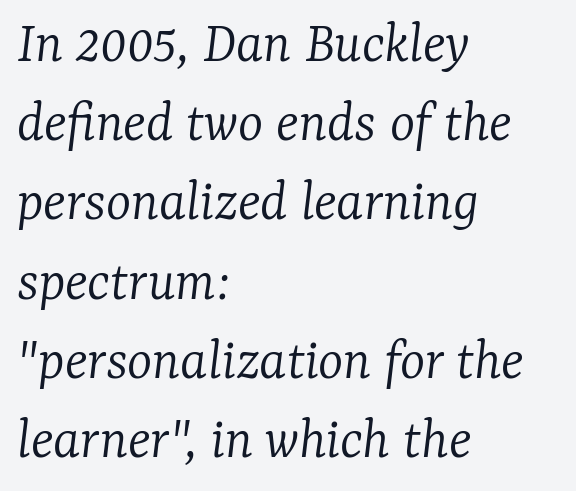
Q: Is the text bold? A: No.
Q: Is the text italic (slanted)? A: Yes, it leans right by about 7 degrees.
Q: Is the typeface a serif or a sans-serif typeface? A: Serif.
Q: Is the text underlined? A: No.
Q: How is the paragraph aligned? A: Left-aligned.
Q: Is the spacing between letters normal or unusually wide? A: Normal.
Q: Is the spacing between lines tight, normal or loose? A: Normal.
Q: Width (condensed, normal, or wide)? A: Normal.
Q: Stroke contrast? A: Low.
Q: x-height? A: Medium.
Q: Monospaced? A: No.
